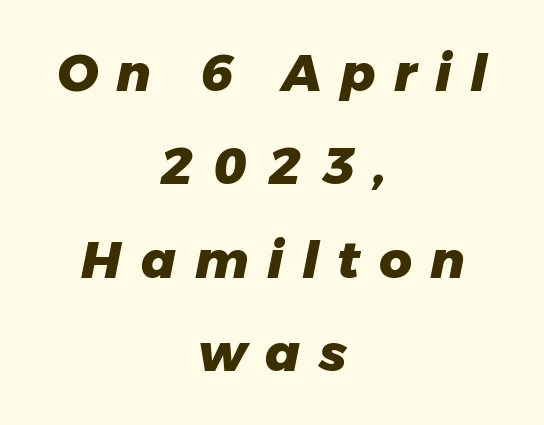
Q: Is the text bold? A: Yes.
Q: Is the text italic (slanted)? A: Yes, it leans right by about 11 degrees.
Q: Is the text underlined? A: No.
Q: How is the paragraph aligned? A: Centered.
Q: Is the spacing between letters normal or unusually wide? A: Unusually wide.
Q: Width (condensed, normal, or wide)? A: Normal.
Q: Stroke contrast? A: Low.
Q: x-height? A: Medium.
Q: Monospaced? A: No.
